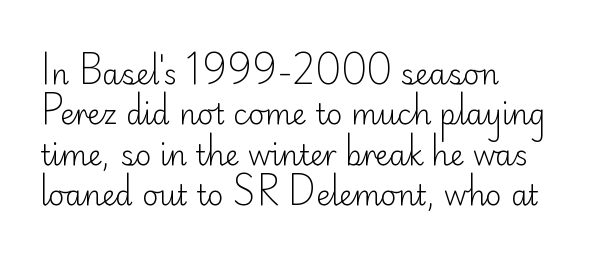
The image shows 28 px light sans-serif type, upright; set left-aligned, normal line spacing (1.44x), normal letter spacing, not underlined; low stroke contrast and a small x-height.
